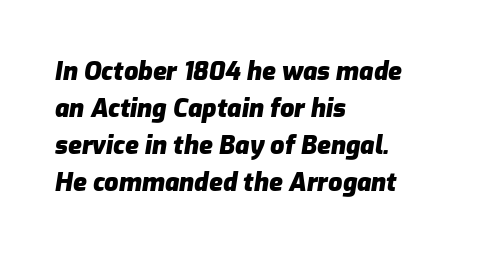
Each word holds together tightly as a unit, with standard inter-letter gaps. These lines carry a lot of weight — the face is fully bold. The designer left line spacing at the default. Descenders hang freely into open space. These lines were composed using italics.
